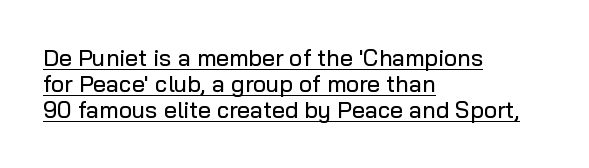
{"italic": "no", "underline": "yes", "align": "left", "line_spacing": "tight", "line_spacing_ratio": 1.14, "letter_spacing": "normal", "letter_spacing_em": 0.0, "glyph_px": 23}
